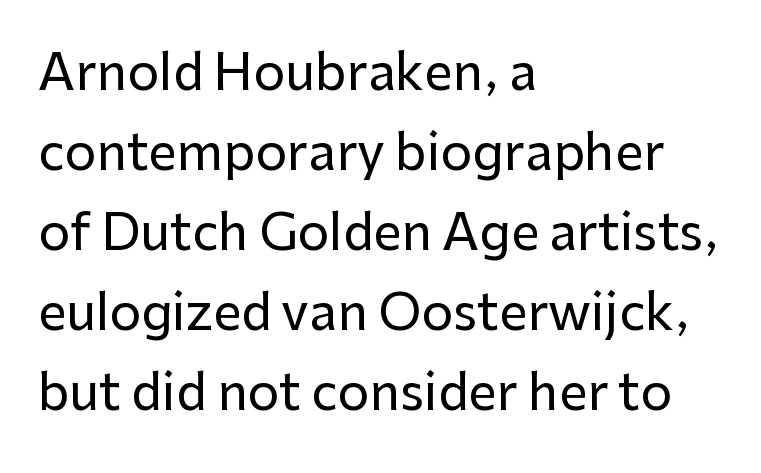
{"serif": "no", "italic": "no", "width": "normal", "stroke_contrast": "low", "x_height": "medium", "monospaced": "no", "underline": "no", "align": "left", "line_spacing": "normal", "line_spacing_ratio": 1.6, "letter_spacing": "normal", "letter_spacing_em": 0.0, "glyph_px": 50}
